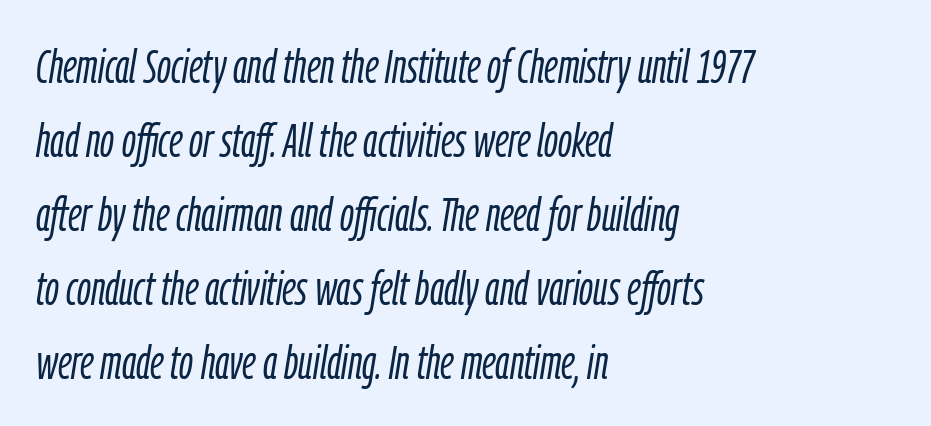
Q: Is the text bold? A: No.
Q: Is the text italic (slanted)? A: Yes, it leans right by about 9 degrees.
Q: Is the text underlined? A: No.
Q: How is the paragraph aligned? A: Left-aligned.
Q: Is the spacing between letters normal or unusually wide? A: Normal.
Q: Is the spacing between lines tight, normal or loose? A: Normal.
Q: Width (condensed, normal, or wide)? A: Condensed.
Q: Stroke contrast? A: Low.
Q: x-height? A: Medium.
Q: Monospaced? A: No.
